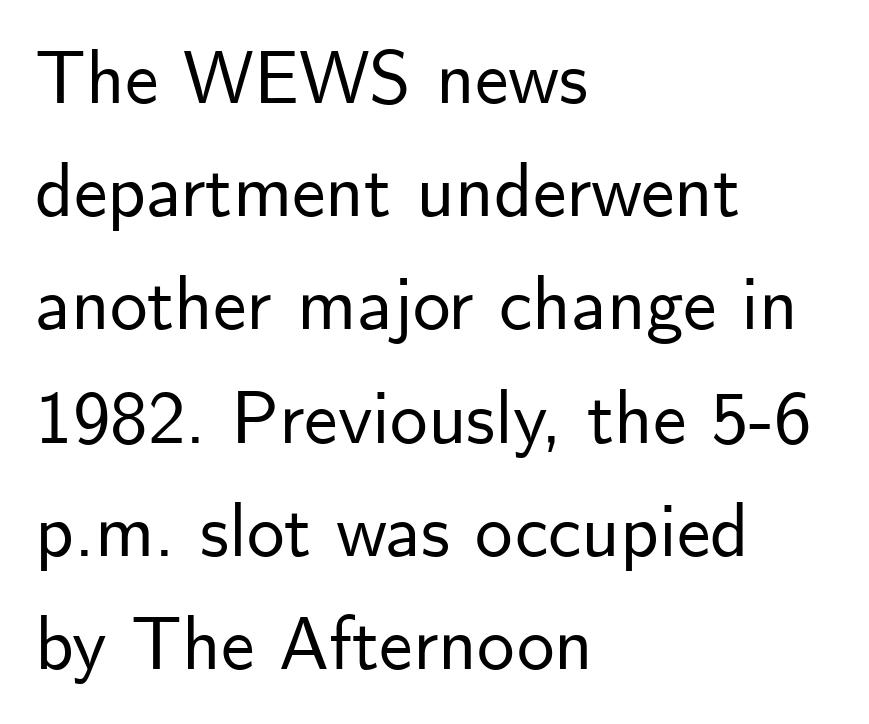
The image shows 75 px sans-serif type, upright; set left-aligned, normal line spacing (1.51x), normal letter spacing, not underlined; low stroke contrast and a small x-height.
